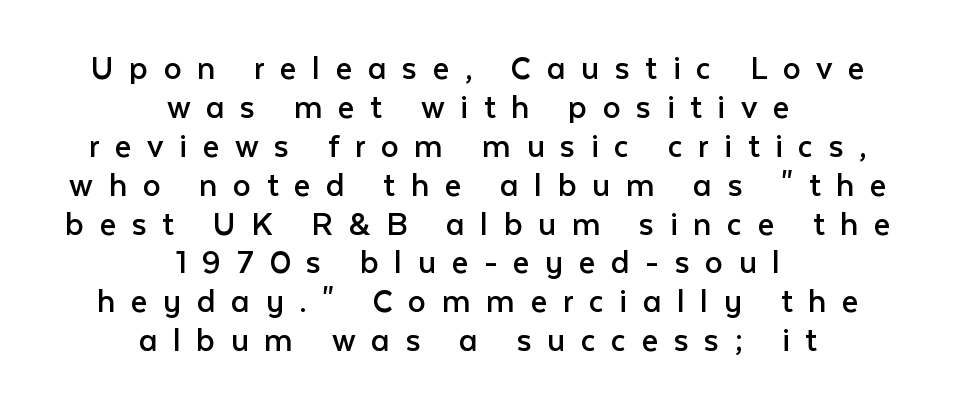
The image shows 36 px regular-weight sans-serif type, upright; set centered, tight line spacing (1.08x), unusually wide letter spacing (+0.43 em), not underlined; low stroke contrast and a medium x-height.
